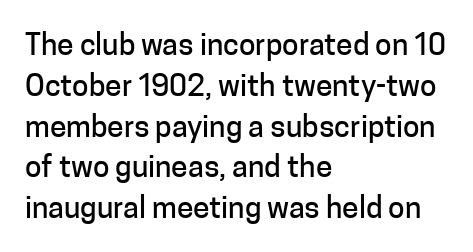
{"serif": "no", "italic": "no", "width": "normal", "stroke_contrast": "low", "x_height": "medium", "monospaced": "no", "underline": "no", "align": "left", "line_spacing": "normal", "line_spacing_ratio": 1.36, "letter_spacing": "normal", "letter_spacing_em": 0.0, "glyph_px": 30}
